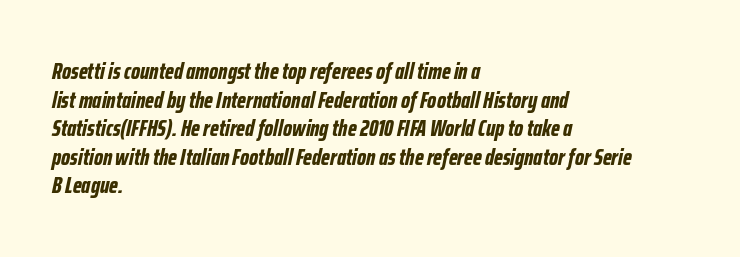
Is the block centered? No — it sits flush against the left margin. The area under the type is left untouched. Emphasis by weight is at full strength: bold. Would a proofreader flag this as italicized? Yes. The letters sit at their default tracking, neither squeezed nor spread.
